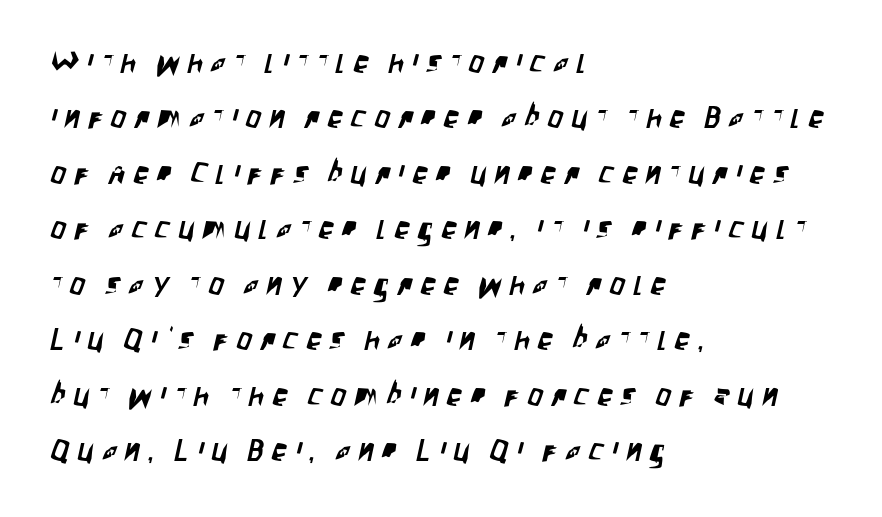
The image shows 30 px condensed sans-serif type; set left-aligned, line spacing 1.85x, unusually wide letter spacing (+0.28 em), not underlined; low stroke contrast and a large x-height.
